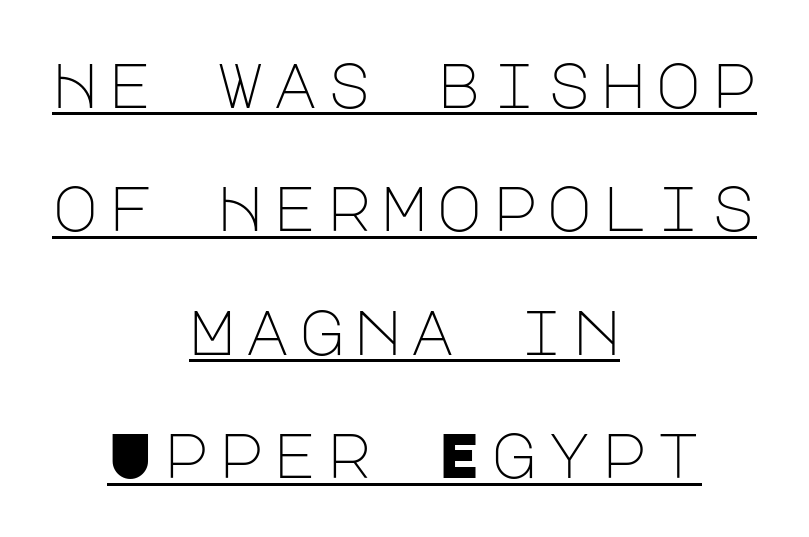
Q: Is the text bold? A: No.
Q: Is the text italic (slanted)? A: No, it is upright.
Q: Is the typeface a serif or a sans-serif typeface? A: Sans-serif.
Q: Is the text underlined? A: Yes.
Q: How is the paragraph aligned? A: Centered.
Q: Is the spacing between lines tight, normal or loose? A: Loose.
Q: Width (condensed, normal, or wide)? A: Normal.
Q: Stroke contrast? A: Low.
Q: x-height? A: Large.
